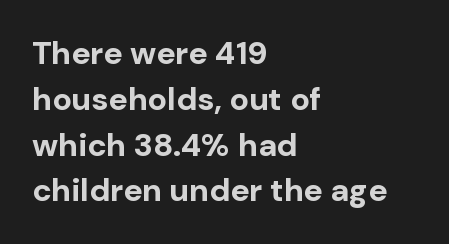
{"serif": "no", "italic": "no", "bold": "yes", "weight": "bold", "width": "normal", "stroke_contrast": "low", "x_height": "medium", "monospaced": "no", "underline": "no", "align": "left", "line_spacing": "normal", "line_spacing_ratio": 1.43, "letter_spacing": "normal", "letter_spacing_em": 0.0, "glyph_px": 32}
